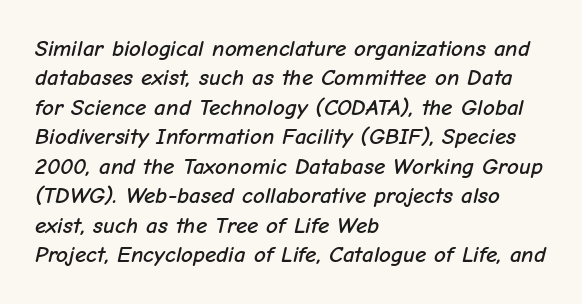
Glance below the letters and you will spot only blank space. All the whitespace from short lines collects on the right. Notice how descenders clear the ascenders below comfortably — that's standard leading. Observe the ordinary spacing: letters are neighbours, not strangers.
